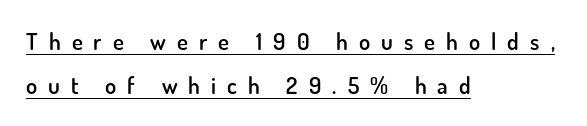
A typesetter would mark this as roman, not italic. A continuous stroke trails under the words, as in a hyperlink. The lines are quadded left. Whoever set this chose breathing room over compactness in the vertical rhythm.
